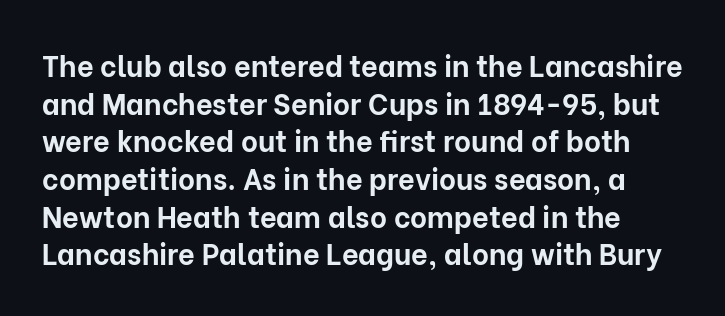
Weight: bold. Posture: vertical. The passage shown is typed in a proportional face where columns would drift. Tracking value appears to be zero — textbook default spacing. To sum up the face: it is a sans, with no serifs.
